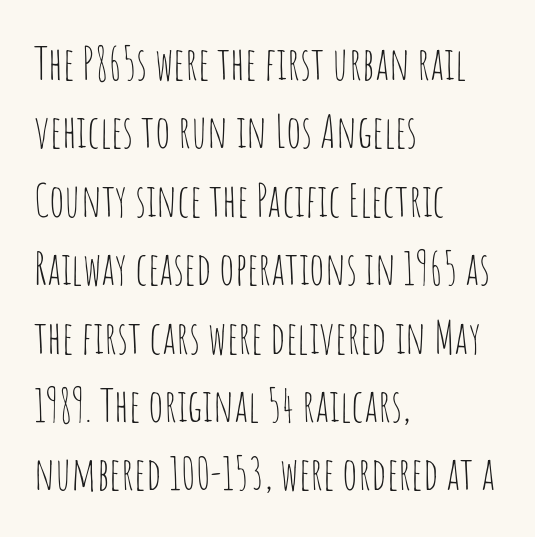
Weight: regular or lighter. Does the lettering tilt? It doesn't — this is upright. The tracking reads as untouched default to a designer's eye. A clean baseline with only descenders dipping below it. This sample has the flowing, uneven cadence of proportional lettering.
